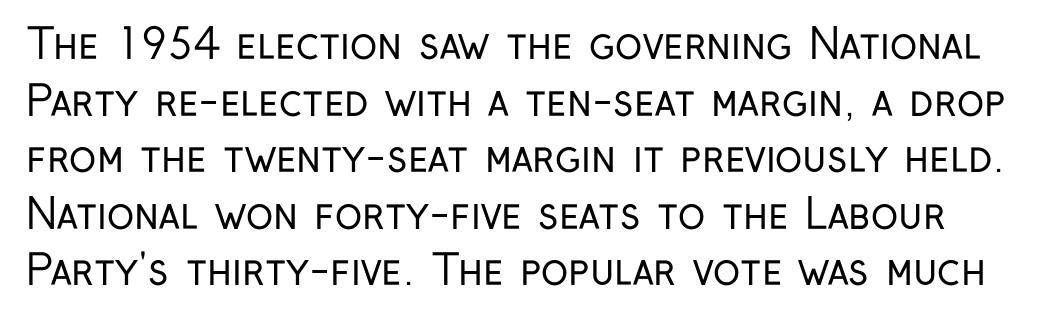
Plain, unruled lines of type. Character widths vary here, with narrow letters taking less room than wide ones. Regarding leading, the lines here are spaced in the standard way. Here the glyphs are tracked normally, forming tight word shapes. The lettering stays uniformly vertical, giving the passage a roman look.
